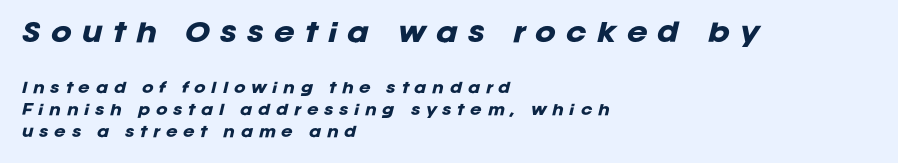
Loose tracking; the words dissolve into strings of separated letters. Descender tails drop into unmarked territory. Students, this is bold: see how much ink each stroke carries. The whole block is typeset with a tilt. The rendering shrinks the type as you move from the upper chunk to the lower. Students, observe: this is what conventionally led text looks like.
